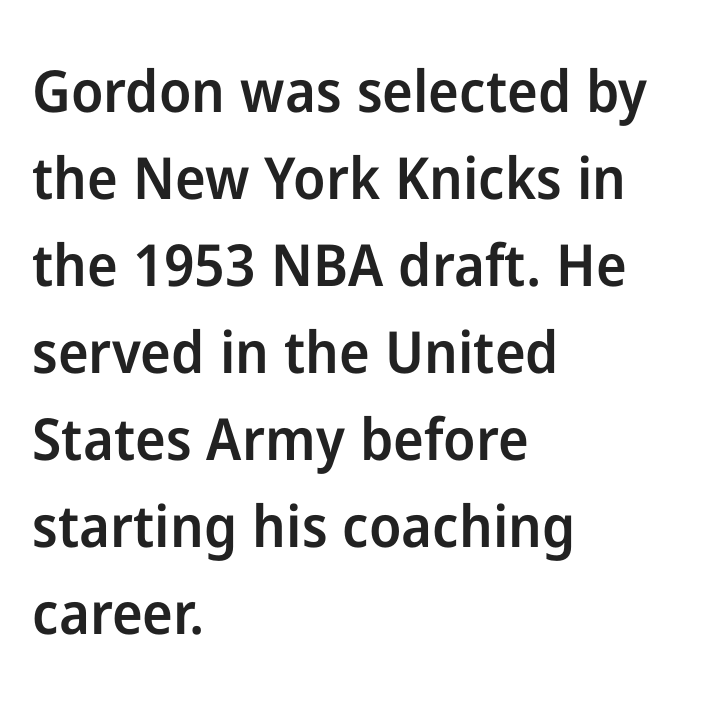
The image shows 58 px semibold sans-serif type, upright; set left-aligned, normal line spacing (1.5x), normal letter spacing, not underlined; low stroke contrast and a medium x-height.
